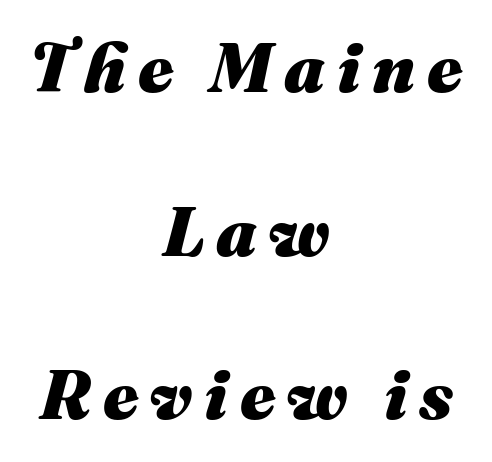
{"italic": "yes", "lean": "right", "slant_degrees": 16, "bold": "yes", "weight": "heavy", "width": "normal", "stroke_contrast": "medium", "x_height": "medium", "monospaced": "no", "underline": "no", "align": "center", "line_spacing": "loose", "line_spacing_ratio": 2.37, "glyph_px": 69}
